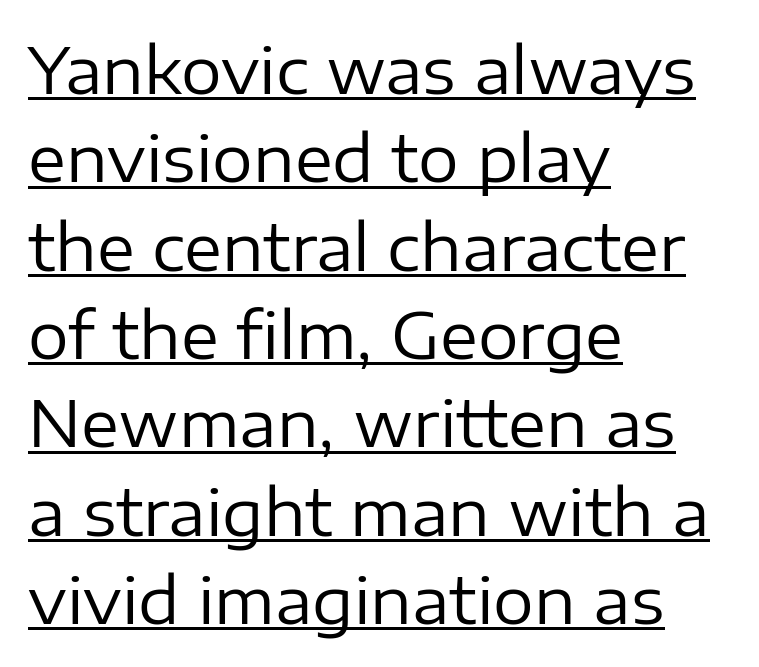
The image shows 64 px regular-weight sans-serif type, upright; set left-aligned, normal line spacing (1.38x), normal letter spacing, underlined; low stroke contrast and a medium x-height.
